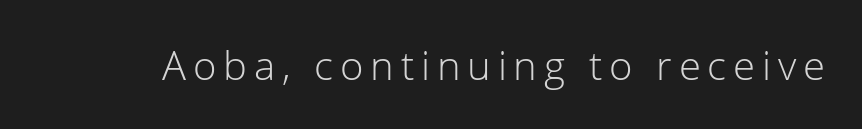
Think of a printed novel: that variable character pitch is what you see here. No italicization has been applied; the sample stays upright. The cut favours lightness, reaching ordinary text weight at its darkest. The strip under each line holds only bare page. Each letter's strokes conclude bluntly, with no projecting serifs.
